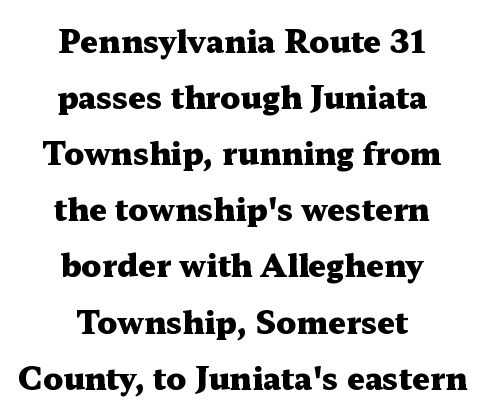
The rag falls on both sides of this text block equally. A bare baseline throughout the passage. Note the varied advance widths — an 'i' is clearly narrower than an 'm'. Does the lettering tilt? It doesn't — this is upright. Students, note that the glyphs here touch the page at normal intervals. Note: serifs present on the glyphs.
